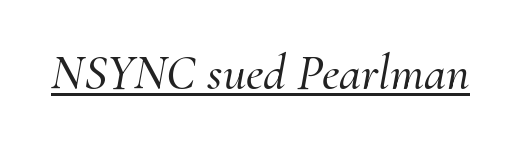
The image shows 50 px serif type, italic (leaning right); set normal letter spacing, underlined; medium stroke contrast and a small x-height.
